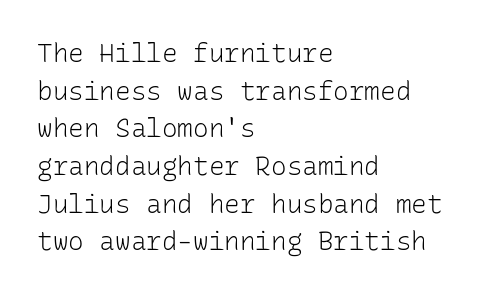
Q: Is the text bold? A: No.
Q: Is the text italic (slanted)? A: No, it is upright.
Q: Is the text underlined? A: No.
Q: How is the paragraph aligned? A: Left-aligned.
Q: Is the spacing between letters normal or unusually wide? A: Normal.
Q: Is the spacing between lines tight, normal or loose? A: Normal.
